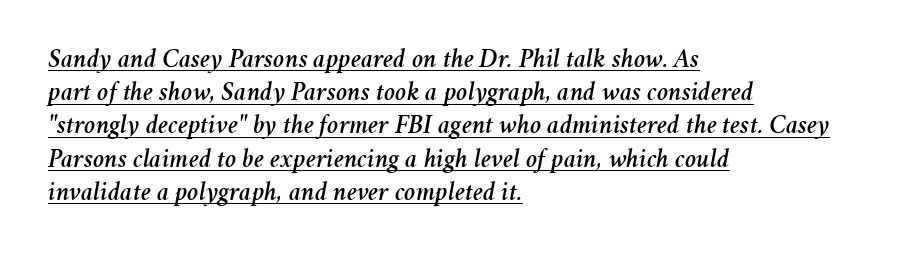
{"italic": "yes", "lean": "right", "slant_degrees": 11, "underline": "yes", "align": "left", "line_spacing_ratio": 1.23, "letter_spacing": "normal", "letter_spacing_em": 0.0, "glyph_px": 27}
